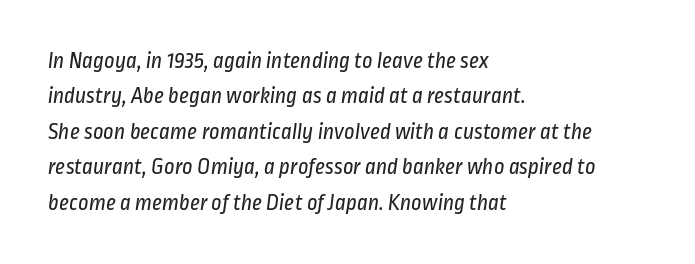
The image shows 23 px text type; set left-aligned, normal line spacing (1.54x), normal letter spacing, not underlined.
